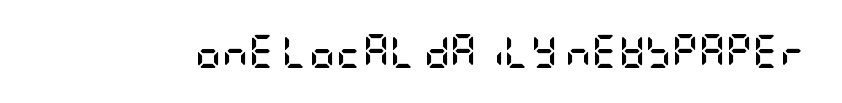
Q: Is the text bold? A: Yes.
Q: Is the text italic (slanted)? A: No, it is upright.
Q: Is the typeface a serif or a sans-serif typeface? A: Sans-serif.
Q: Is the text underlined? A: No.
Q: Is the spacing between letters normal or unusually wide? A: Normal.
Q: Width (condensed, normal, or wide)? A: Condensed.
Q: Stroke contrast? A: Low.
Q: x-height? A: Large.
